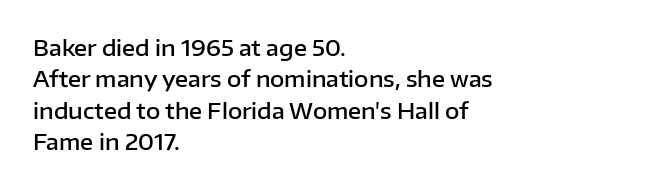
The image shows 22 px text type, upright; set left-aligned, normal line spacing (1.43x), normal letter spacing, not underlined.
